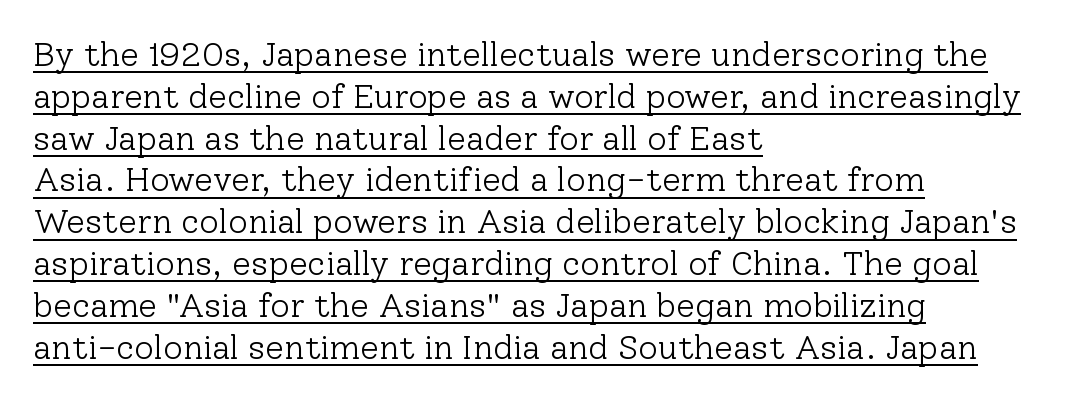
The typesetting does not lean heavy: it is not bold. When letters stand straight like this, we call the style roman or upright. Here the glyphs are tracked normally, forming tight word shapes. The rendering uses natural spacing where letterforms have individual widths. Leftover space on each line is placed entirely after the last word. To sum up the face: it has serifs.
